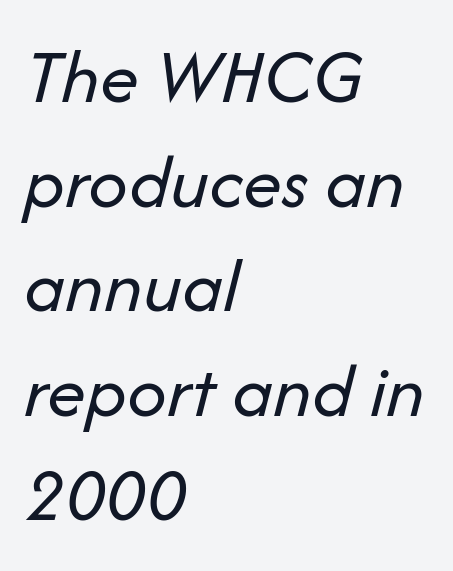
Q: Is the text bold? A: No.
Q: Is the text italic (slanted)? A: Yes, it leans right by about 14 degrees.
Q: Is the text underlined? A: No.
Q: How is the paragraph aligned? A: Left-aligned.
Q: Is the spacing between letters normal or unusually wide? A: Normal.
Q: Is the spacing between lines tight, normal or loose? A: Normal.
Q: Width (condensed, normal, or wide)? A: Normal.
Q: Stroke contrast? A: Low.
Q: x-height? A: Medium.
Q: Monospaced? A: No.
